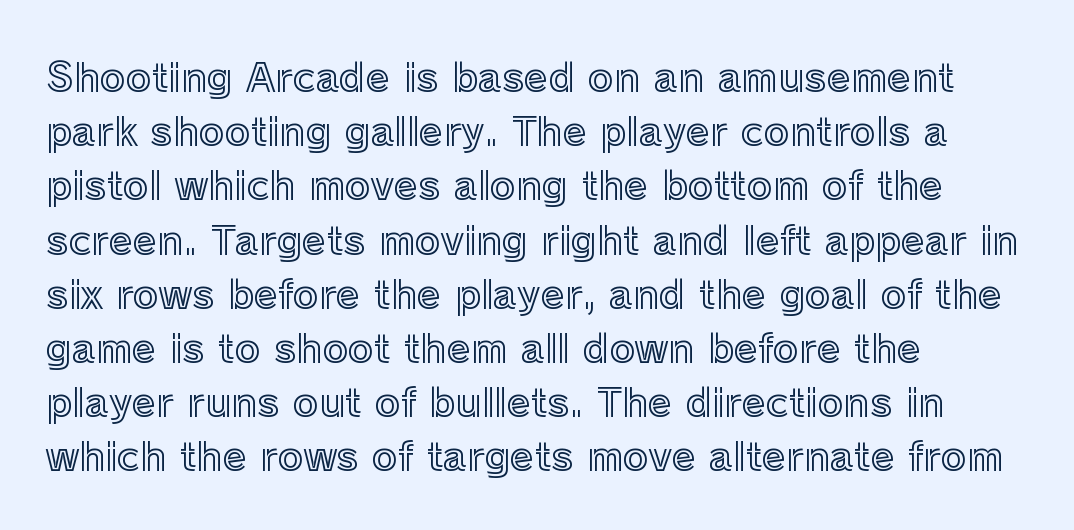
Does the copy run flush right? No — it runs flush left. Look at the tracking — it's just the regular setting, nothing added. Character widths vary here, with narrow letters taking less room than wide ones. Is there any slant? The stems are plumb. Honestly, there is no underline to notice here at all. If you measured baseline to baseline, you'd find a middling distance.
